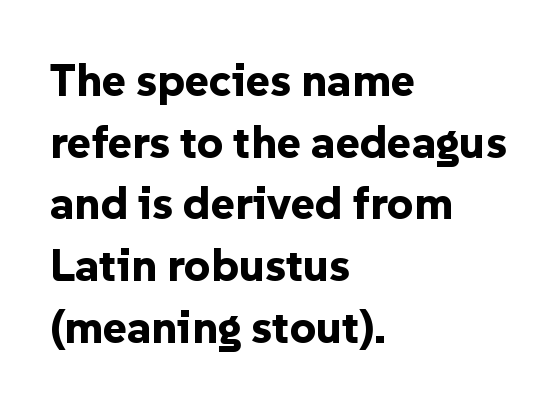
{"serif": "no", "italic": "no", "bold": "yes", "weight": "bold", "width": "normal", "stroke_contrast": "low", "x_height": "medium", "monospaced": "no", "underline": "no", "align": "left", "line_spacing": "normal", "line_spacing_ratio": 1.34, "letter_spacing": "normal", "letter_spacing_em": 0.0, "glyph_px": 46}
